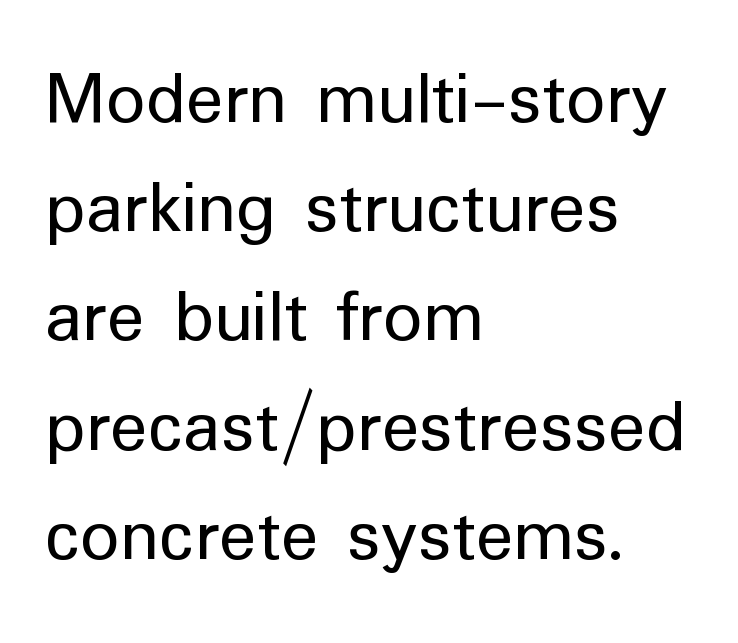
{"serif": "no", "italic": "no", "bold": "no", "weight": "regular", "width": "normal", "stroke_contrast": "low", "x_height": "medium", "monospaced": "no", "underline": "no", "align": "left", "line_spacing": "normal", "line_spacing_ratio": 1.4, "letter_spacing": "normal", "letter_spacing_em": 0.0, "glyph_px": 78}
